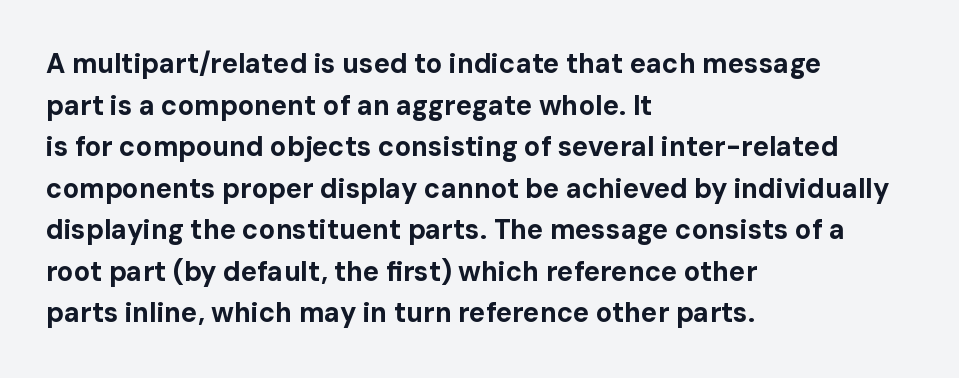
The image shows 27 px bold type, upright; set left-aligned, normal line spacing (1.54x), normal letter spacing, not underlined.
